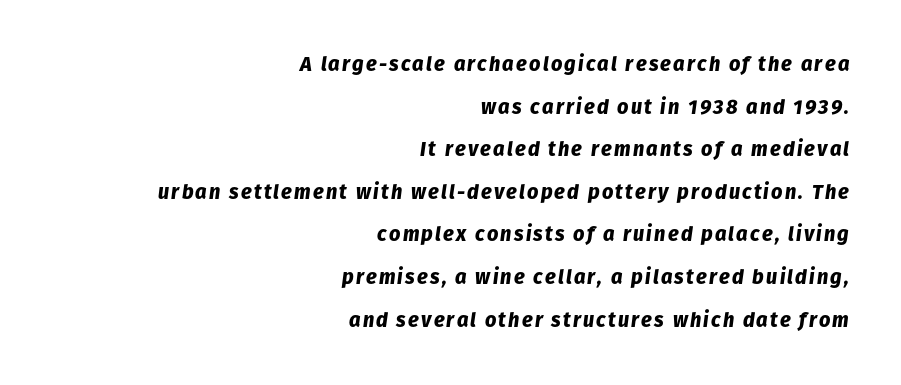
Q: Is the text bold? A: Yes.
Q: Is the text italic (slanted)? A: Yes, it leans right by about 8 degrees.
Q: Is the text underlined? A: No.
Q: How is the paragraph aligned? A: Right-aligned.
Q: Is the spacing between lines tight, normal or loose? A: Loose.
